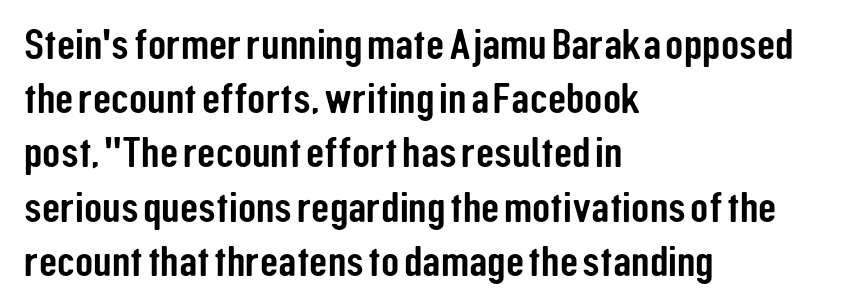
The image shows 42 px condensed sans-serif type, upright; set left-aligned, normal line spacing (1.29x), normal letter spacing, not underlined; low stroke contrast and a medium x-height.
